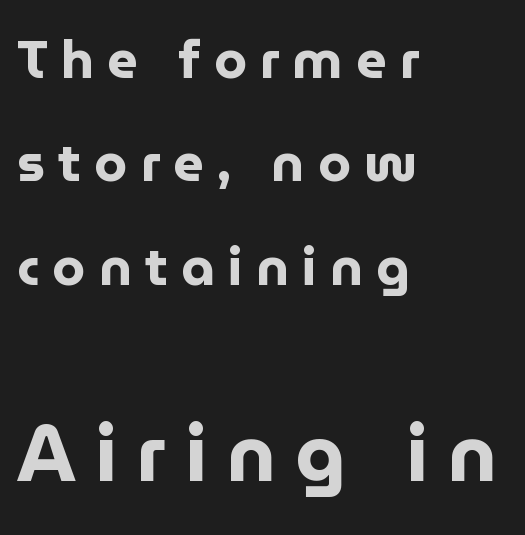
The rag falls on the right side of this text block. Size contrast runs from small at the top to large at the bottom. The face used here is a sans, in the tradition of grotesques and geometrics. The zone under the glyphs is completely vacant.
